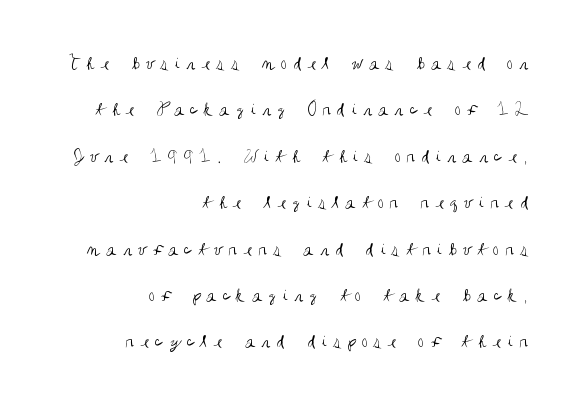
The image shows 20 px text type; set right-aligned, loose line spacing (2.32x), unusually wide letter spacing (+0.29 em), not underlined.
